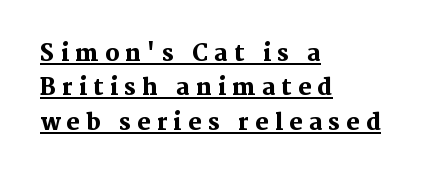
A student would call this left alignment; a typographer would say flush left, rag right. Every letter is thick-stroked: bold, no question. The tracking reads as deliberately expanded to a designer's eye. Rows of type keep a routine distance in the vertical direction. The lettering is marked with a stroke running underneath it.
